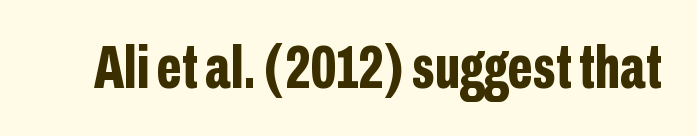
The image shows 60 px bold, condensed sans-serif type, upright; set normal letter spacing, not underlined; low stroke contrast and a medium x-height.
